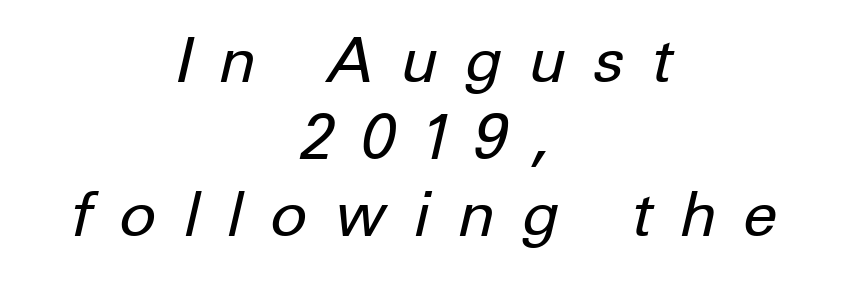
Q: Is the text bold? A: No.
Q: Is the text italic (slanted)? A: Yes, it leans right by about 12 degrees.
Q: Is the text underlined? A: No.
Q: How is the paragraph aligned? A: Centered.
Q: Is the spacing between letters normal or unusually wide? A: Unusually wide.
Q: Width (condensed, normal, or wide)? A: Normal.
Q: Stroke contrast? A: Low.
Q: x-height? A: Medium.
Q: Monospaced? A: No.
